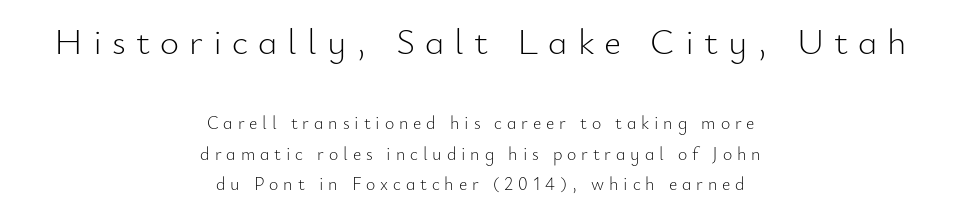
{"serif": "no", "italic": "no", "bold": "no", "weight": "light", "width": "normal", "stroke_contrast": "low", "x_height": "small", "monospaced": "no", "underline": "no", "align": "center", "line_spacing": "normal", "line_spacing_ratio": 1.69, "letter_spacing": "wide", "letter_spacing_em": 0.27, "larger_block": "first", "size_ratio": 2.06, "glyph_px": 37}
